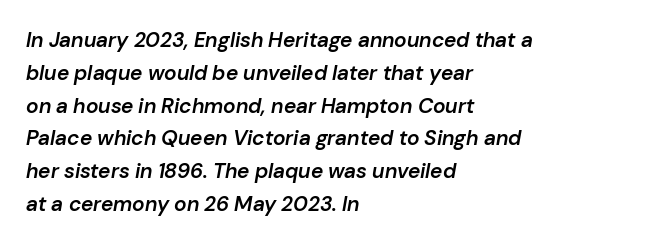
Decoration check: the copy has no underline. Strokes here are thickened, but only to semibold level. If you drew a line through each stem, it would be angled. The tracking reads as untouched default to a designer's eye. Notice how the passage keeps a crisp vertical edge on the left only.
